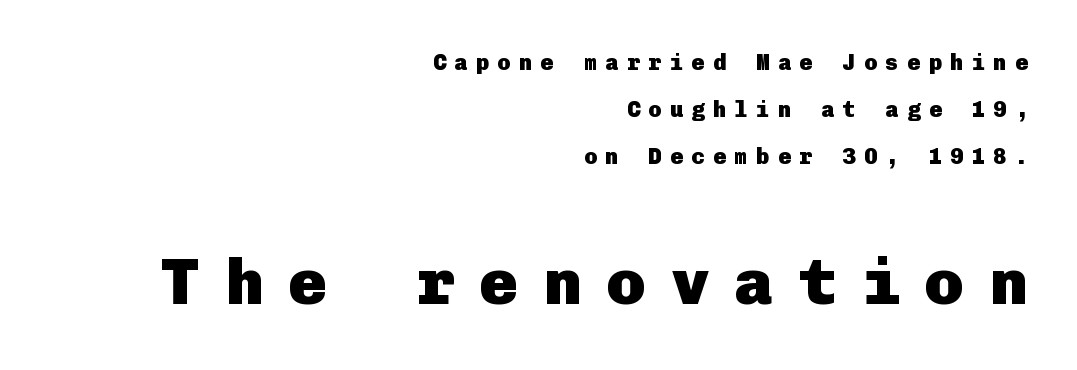
Q: Is the text bold? A: Yes.
Q: Is the text italic (slanted)? A: No, it is upright.
Q: Is the typeface a serif or a sans-serif typeface? A: Sans-serif.
Q: Is the text underlined? A: No.
Q: How is the paragraph aligned? A: Right-aligned.
Q: Is the spacing between letters normal or unusually wide? A: Unusually wide.
Q: Is the spacing between lines tight, normal or loose? A: Loose.
Q: Which block of text is set in a larger size, the first (top) or the second (bottom)? A: The second (bottom) one.
Q: Width (condensed, normal, or wide)? A: Normal.
Q: Stroke contrast? A: Low.
Q: x-height? A: Medium.
